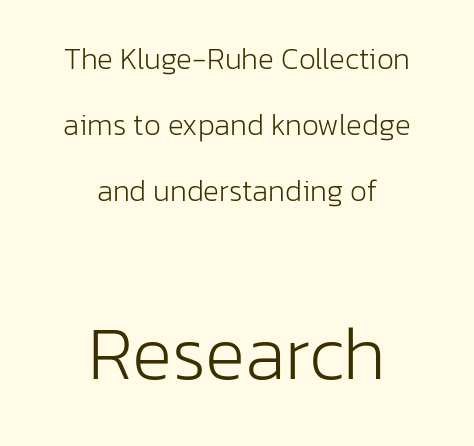
Small over large — that's the arrangement of the two blocks here. The passage shown is typed in a proportional face where columns would drift. Any mark beneath the type? The region is blank. Look at the tracking — it's just the regular setting, nothing added. Style check: upright. The strokes carry an ordinary text weight at most.
